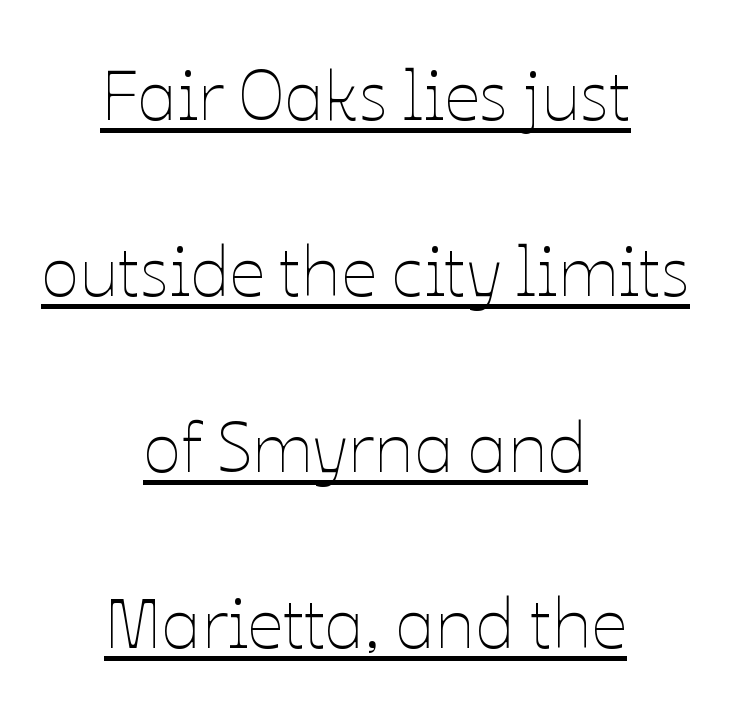
The image shows 71 px thin type, upright; set centered, loose line spacing (2.48x), normal letter spacing, underlined; low stroke contrast and a medium x-height.
